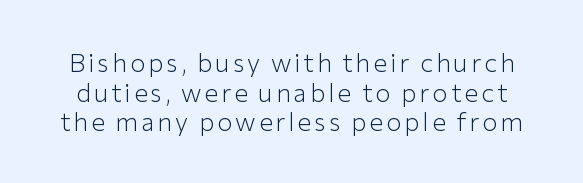
The image shows 26 px text type, upright; set tight line spacing (1.14x), not underlined.
